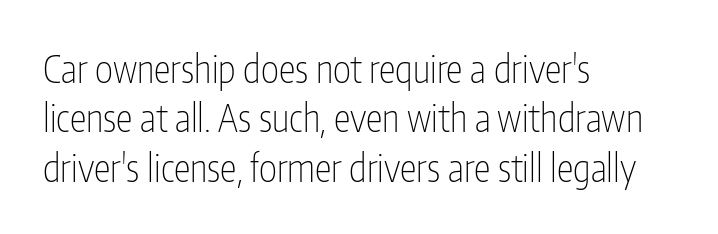
A quiet, ordinary-to-light weight characterises the typeface. How are the letters spaced? Ordinarily, with no added tracking. Bare-footed words on every line. The face used here is proportionally spaced, like ordinary book or web type.
